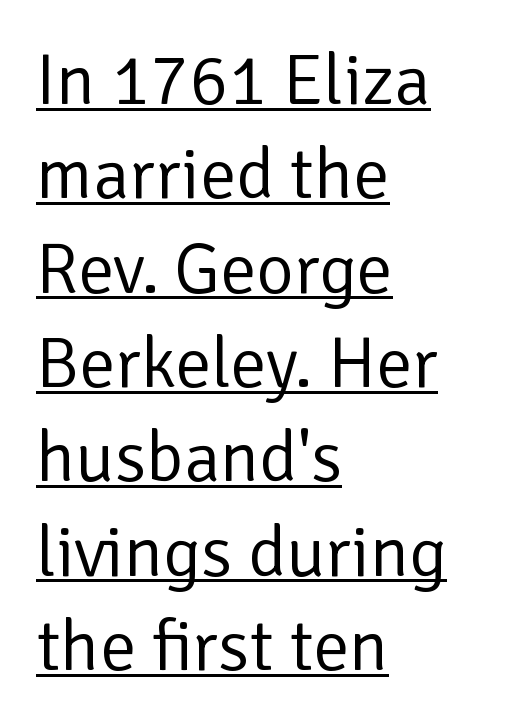
The image shows 72 px regular-weight sans-serif type, upright; set left-aligned, normal line spacing (1.31x), normal letter spacing, underlined; low stroke contrast and a medium x-height.
